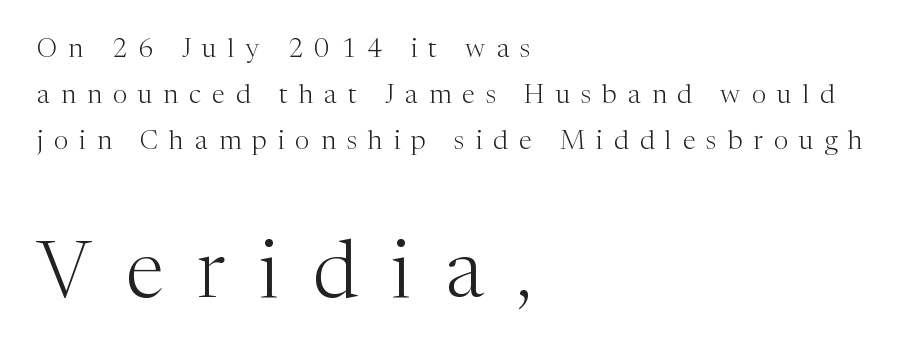
These glyphs show unthickened strokes, regular width or finer. Is this a fixed-width face? No — the glyphs have proportional, varying widths. Italic? Not at all — the glyphs are vertical. Line beginnings align vertically; line endings do not. Letterform terminals end in serifs throughout the passage. Quick note: underline off.
